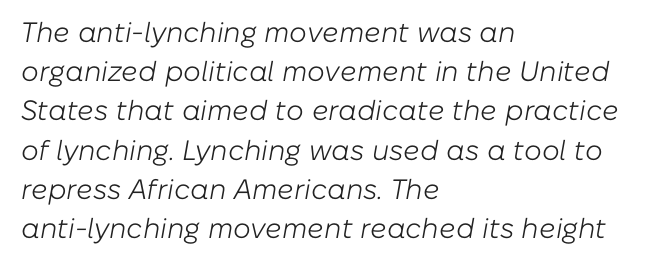
Q: Is the text bold? A: No.
Q: Is the text italic (slanted)? A: Yes, it leans right by about 10 degrees.
Q: Is the text underlined? A: No.
Q: How is the paragraph aligned? A: Left-aligned.
Q: Is the spacing between letters normal or unusually wide? A: Normal.
Q: Is the spacing between lines tight, normal or loose? A: Normal.
Q: Width (condensed, normal, or wide)? A: Normal.
Q: Stroke contrast? A: Low.
Q: x-height? A: Medium.
Q: Monospaced? A: No.
